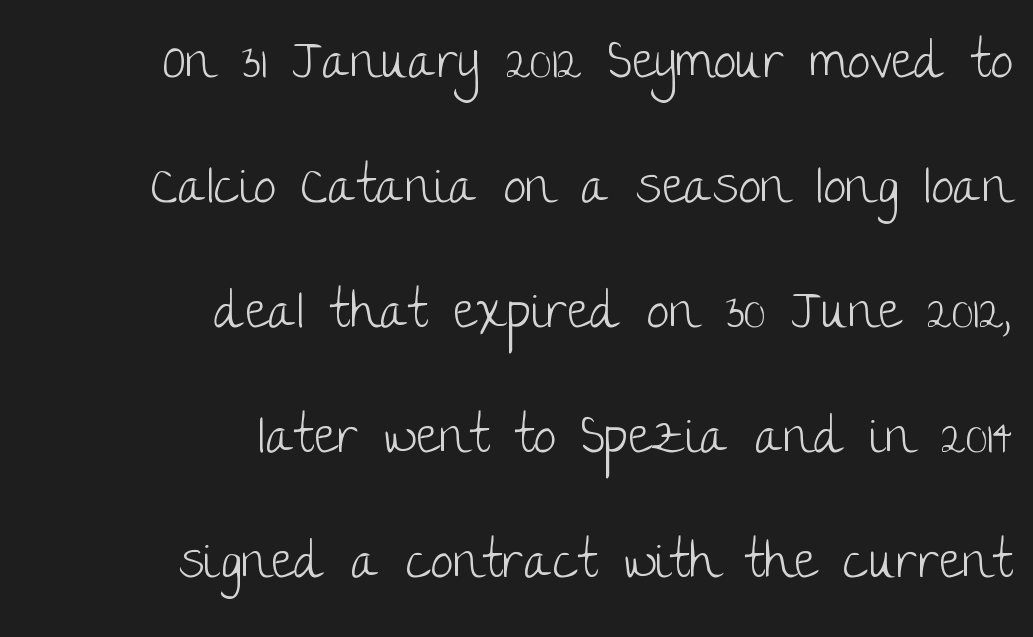
The image shows 51 px light sans-serif type, upright; set right-aligned, loose line spacing (2.45x), normal letter spacing, not underlined; low stroke contrast and a large x-height.
